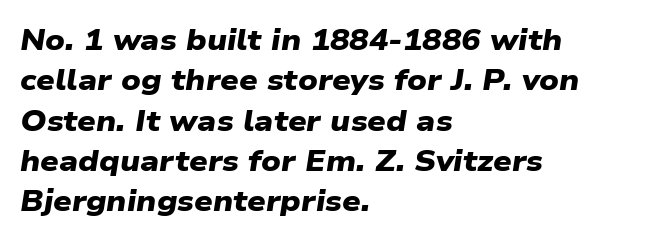
{"serif": "no", "bold": "yes", "weight": "heavy", "width": "wide", "stroke_contrast": "low", "x_height": "medium", "monospaced": "no", "underline": "no", "align": "left", "line_spacing": "normal", "line_spacing_ratio": 1.39, "letter_spacing": "normal", "letter_spacing_em": 0.0, "glyph_px": 29}
